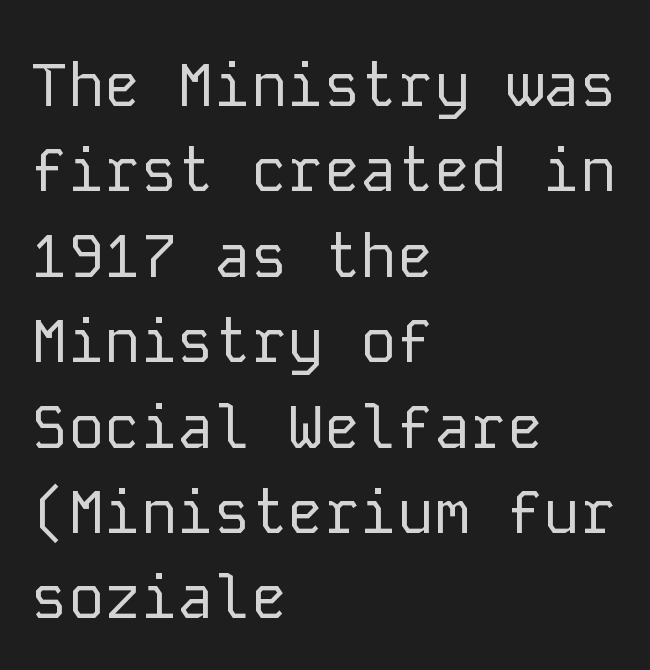
Posture: upright roman. The lines in this sample share a left origin and differ only in where they stop. Here the glyphs are tracked normally, forming tight word shapes. The lines sit at an ordinary, default distance from one another. The specimen omits any rule beneath the text block's lines.
